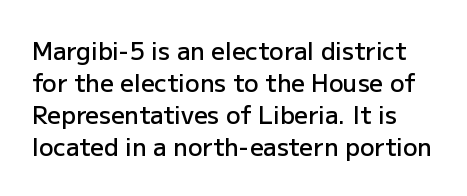
Q: Is the text bold? A: Semi-bold.
Q: Is the text italic (slanted)? A: No, it is upright.
Q: Is the text underlined? A: No.
Q: Is the spacing between letters normal or unusually wide? A: Normal.
Q: Is the spacing between lines tight, normal or loose? A: Normal.
